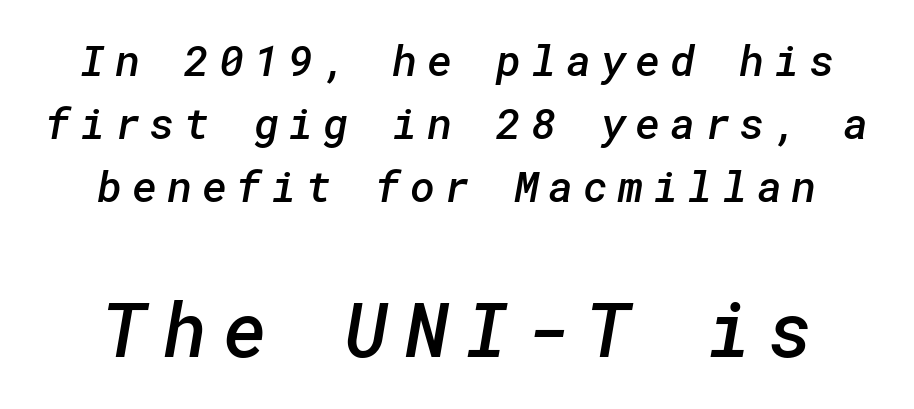
Q: Is the text bold? A: Semi-bold.
Q: Is the typeface a serif or a sans-serif typeface? A: Sans-serif.
Q: Is the text underlined? A: No.
Q: How is the paragraph aligned? A: Centered.
Q: Is the spacing between letters normal or unusually wide? A: Unusually wide.
Q: Is the spacing between lines tight, normal or loose? A: Normal.
Q: Which block of text is set in a larger size, the first (top) or the second (bottom)? A: The second (bottom) one.
Q: Width (condensed, normal, or wide)? A: Normal.
Q: Stroke contrast? A: Low.
Q: x-height? A: Medium.
